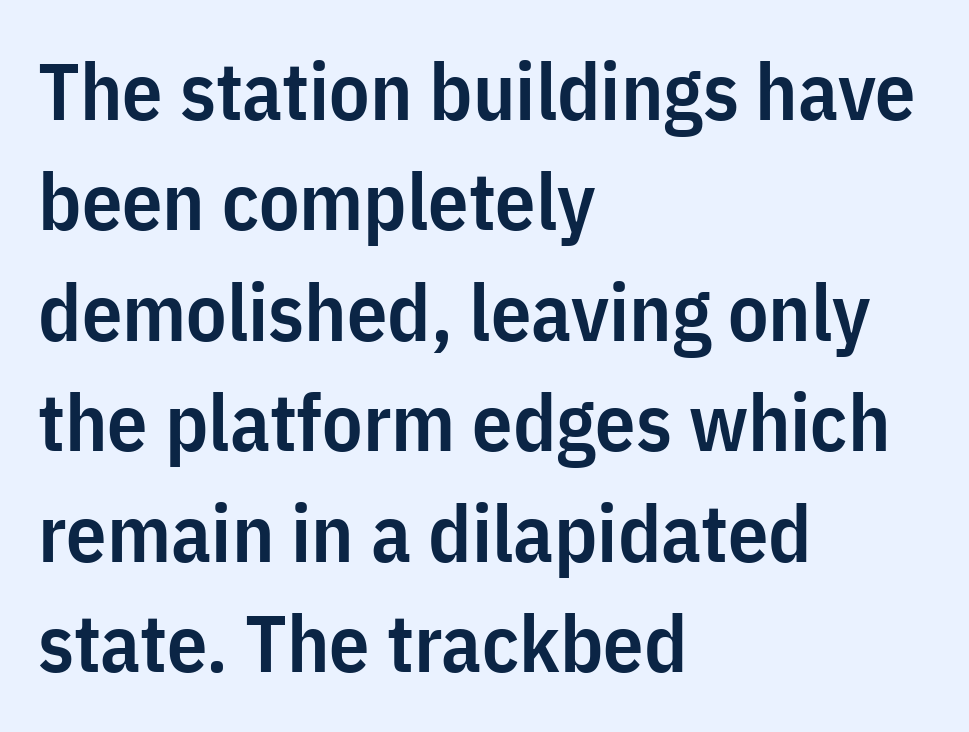
The image shows 80 px semibold, condensed sans-serif type, upright; set left-aligned, normal line spacing (1.38x), normal letter spacing, not underlined; low stroke contrast and a medium x-height.
